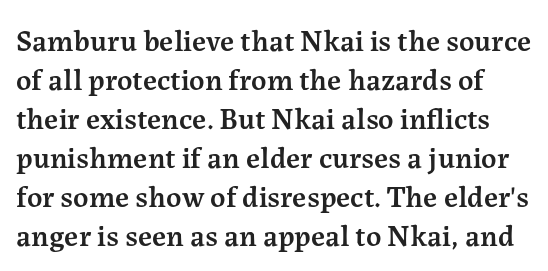
The passage shown stacks its lines at a standard gap. Style check: upright. Moderately thickened strokes mark this as semibold type. Is this a sans? No — the strokes have serifs. This sample uses plain, unmodified letter spacing.
